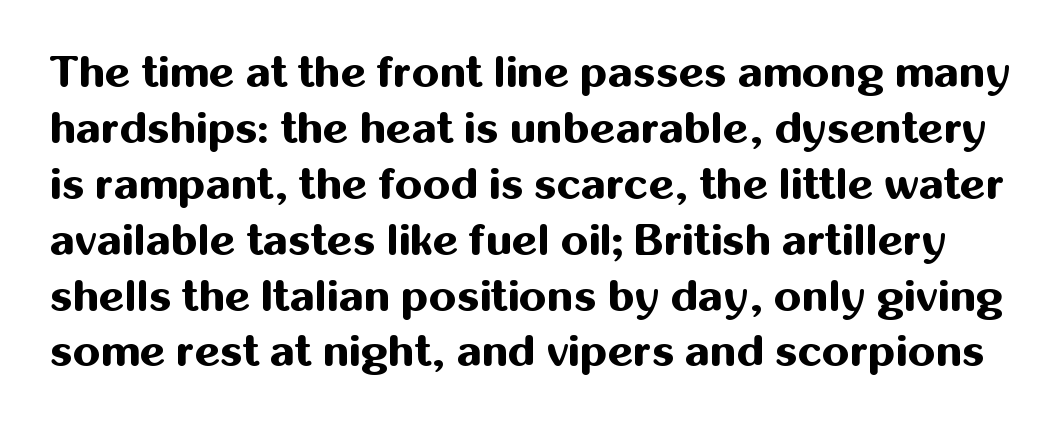
The image shows 44 px bold sans-serif type, upright; set normal line spacing (1.27x), normal letter spacing, not underlined; medium stroke contrast and a medium x-height.
